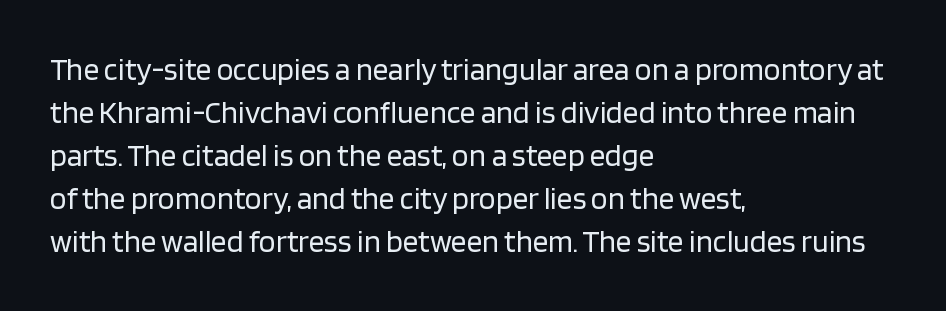
{"serif": "no", "italic": "no", "bold": "no", "weight": "regular", "width": "normal", "stroke_contrast": "low", "x_height": "large", "monospaced": "no", "underline": "no", "align": "left", "line_spacing": "normal", "line_spacing_ratio": 1.39, "letter_spacing": "normal", "letter_spacing_em": 0.0, "glyph_px": 31}
